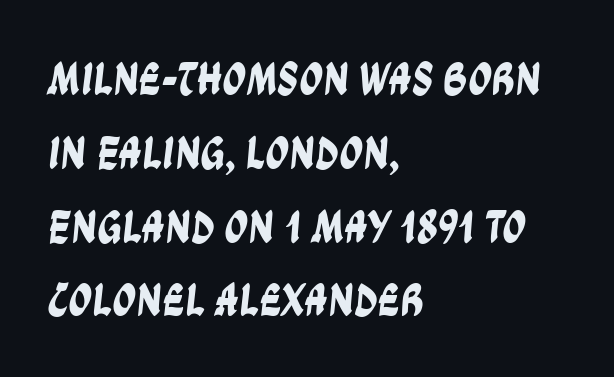
Just letters on the line, the space beneath them empty. These lines keep a tight, regular rhythm from letter to letter. The compositor pushed each line to the left boundary. The passage shown stacks its lines at a standard gap. Character widths vary here, with narrow letters taking less room than wide ones.
